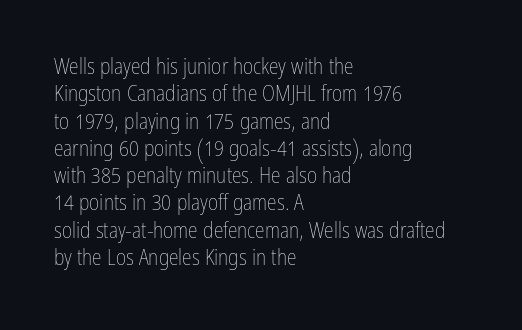
{"italic": "no", "bold": "no", "underline": "no", "align": "left", "line_spacing_ratio": 1.24, "letter_spacing": "normal", "letter_spacing_em": 0.0, "glyph_px": 22}
